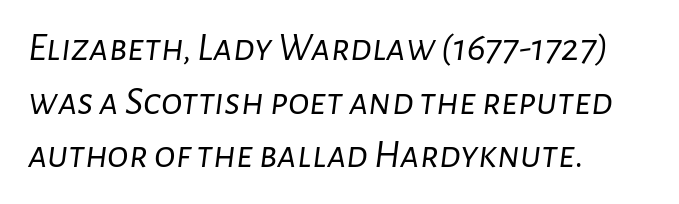
Q: Is the text bold? A: No.
Q: Is the text italic (slanted)? A: Yes, it leans right by about 7 degrees.
Q: Is the text underlined? A: No.
Q: How is the paragraph aligned? A: Left-aligned.
Q: Is the spacing between letters normal or unusually wide? A: Normal.
Q: Is the spacing between lines tight, normal or loose? A: Normal.
Q: Width (condensed, normal, or wide)? A: Normal.
Q: Stroke contrast? A: Low.
Q: x-height? A: Medium.
Q: Monospaced? A: No.
